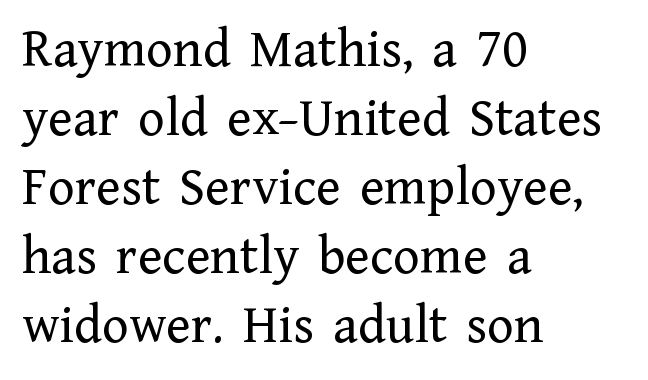
{"serif": "yes", "italic": "no", "bold": "no", "weight": "regular", "width": "normal", "stroke_contrast": "low", "x_height": "medium", "monospaced": "no", "underline": "no", "align": "left", "line_spacing_ratio": 1.23, "letter_spacing": "normal", "letter_spacing_em": 0.0, "glyph_px": 56}
